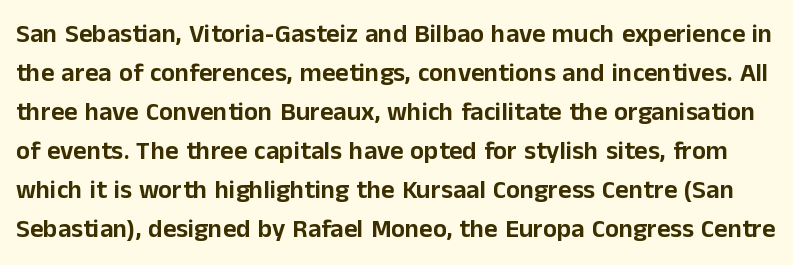
{"italic": "no", "underline": "no", "line_spacing": "normal", "line_spacing_ratio": 1.5, "letter_spacing": "normal", "letter_spacing_em": 0.0, "glyph_px": 26}
